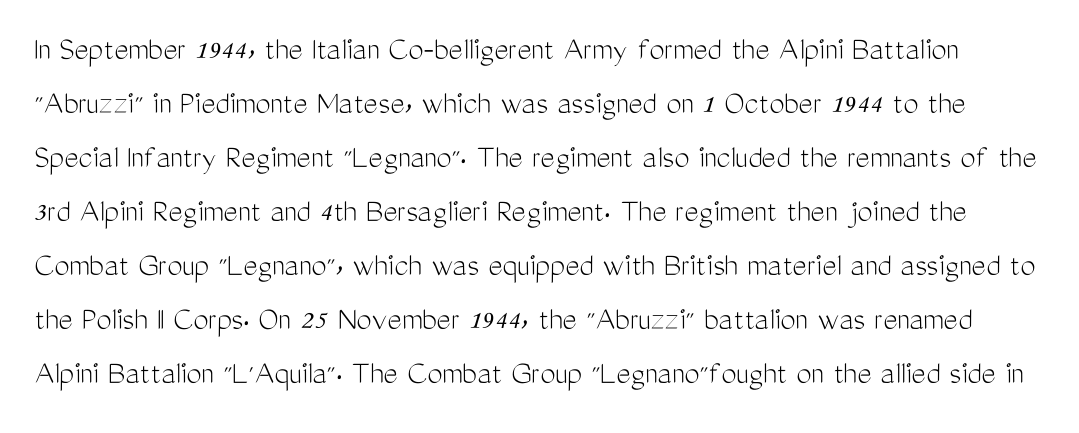
Q: Is the text bold? A: No.
Q: Is the text italic (slanted)? A: No, it is upright.
Q: Is the typeface a serif or a sans-serif typeface? A: Sans-serif.
Q: Is the text underlined? A: No.
Q: Is the spacing between letters normal or unusually wide? A: Normal.
Q: Is the spacing between lines tight, normal or loose? A: Normal.
Q: Width (condensed, normal, or wide)? A: Condensed.
Q: Stroke contrast? A: Medium.
Q: x-height? A: Medium.
Q: Monospaced? A: No.
